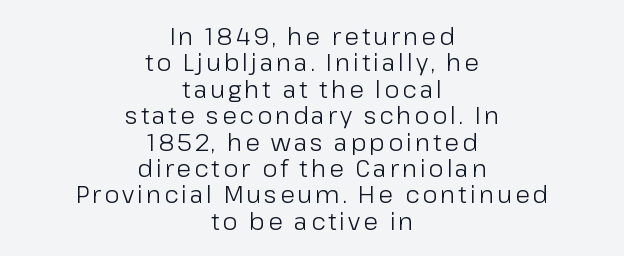
Vertically, the passage feels compressed, each row crowding the next. Does the copy run flush right? No — it is centered line by line. The glyphs are unaccompanied by any horizontal stroke below them. Ascenders rise straight up at ninety degrees.
